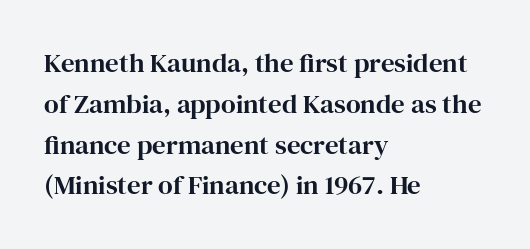
Q: Is the text italic (slanted)? A: No, it is upright.
Q: Is the text underlined? A: No.
Q: How is the paragraph aligned? A: Left-aligned.
Q: Is the spacing between letters normal or unusually wide? A: Normal.
Q: Is the spacing between lines tight, normal or loose? A: Normal.
